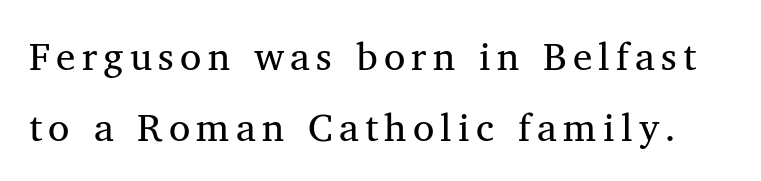
{"serif": "yes", "italic": "no", "bold": "no", "weight": "regular", "width": "normal", "stroke_contrast": "medium", "x_height": "medium", "monospaced": "no", "underline": "no", "line_spacing_ratio": 1.81, "glyph_px": 39}
